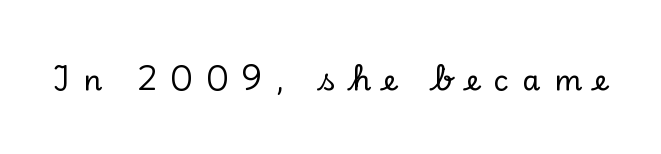
{"italic": "no", "width": "normal", "stroke_contrast": "low", "x_height": "small", "monospaced": "no", "underline": "no", "letter_spacing": "wide", "letter_spacing_em": 0.47, "glyph_px": 29}
